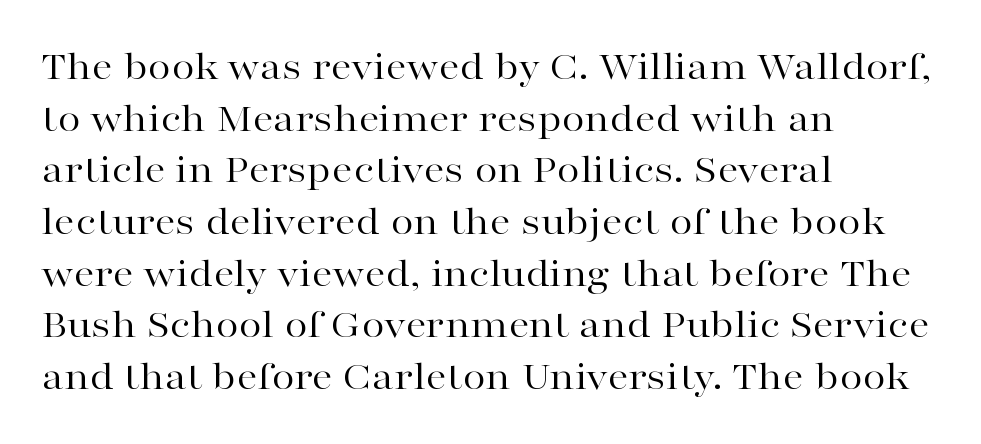
The image shows 42 px regular-weight, wide serif type, upright; set left-aligned, line spacing 1.23x, normal letter spacing, not underlined; high stroke contrast and a medium x-height.
